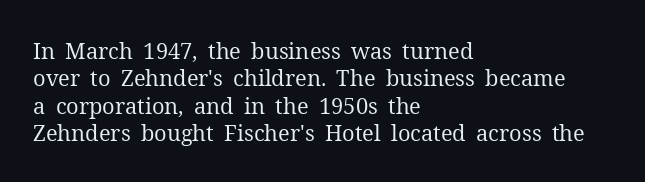
Q: Is the text bold? A: No.
Q: Is the text italic (slanted)? A: No, it is upright.
Q: Is the text underlined? A: No.
Q: How is the paragraph aligned? A: Left-aligned.
Q: Is the spacing between letters normal or unusually wide? A: Normal.
Q: Is the spacing between lines tight, normal or loose? A: Normal.
